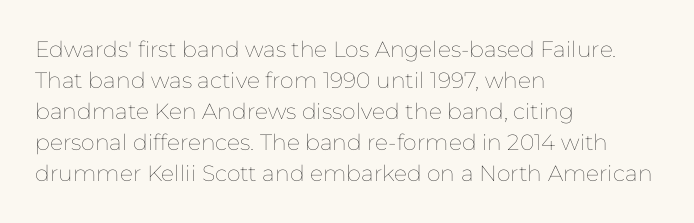
The words here are not underlined. Default kerning and tracking; the words read as compact shapes. The paragraph shown leans on its left margin. Posture: straight, roman, zero tilt. Vertical stems look standard width or narrower in stroke. Vertical spacing — default.
